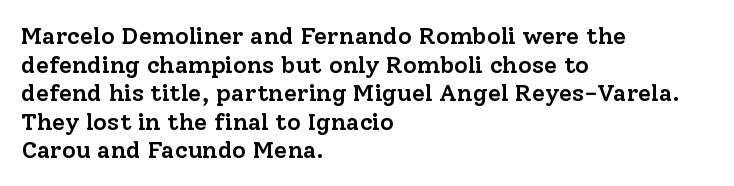
Q: Is the text bold? A: Semi-bold.
Q: Is the text italic (slanted)? A: No, it is upright.
Q: Is the text underlined? A: No.
Q: How is the paragraph aligned? A: Left-aligned.
Q: Is the spacing between letters normal or unusually wide? A: Normal.
